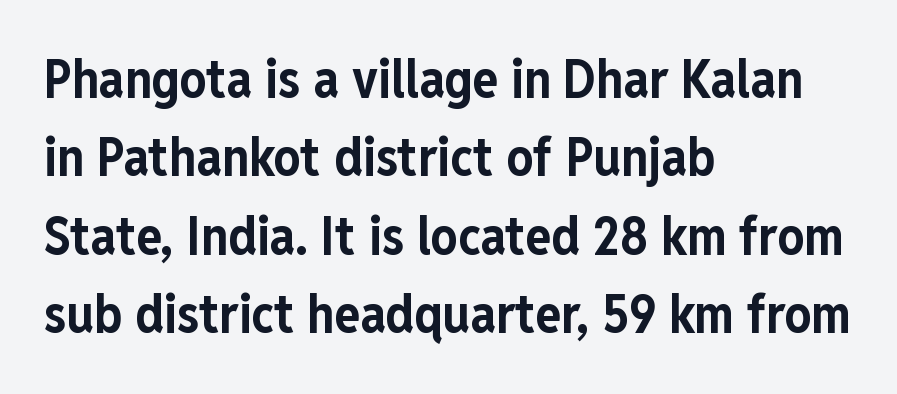
{"serif": "no", "italic": "no", "bold": "yes", "weight": "bold", "width": "condensed", "stroke_contrast": "low", "x_height": "medium", "monospaced": "no", "underline": "no", "align": "left", "line_spacing": "normal", "line_spacing_ratio": 1.48, "letter_spacing": "normal", "letter_spacing_em": 0.0, "glyph_px": 53}
